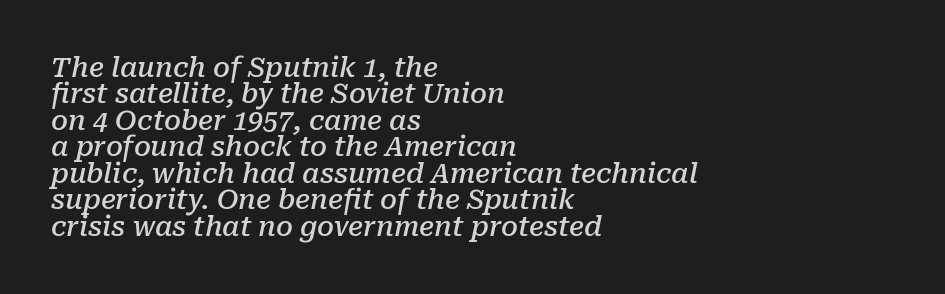
The designer dialed line spacing down below the default. Has an underline been added? It has not. Style check: oblique. Line beginnings align vertically; line endings do not. Short note: letters normally spaced. Compared with an ordinary text face, these strokes are moderately heavier — a semibold.
